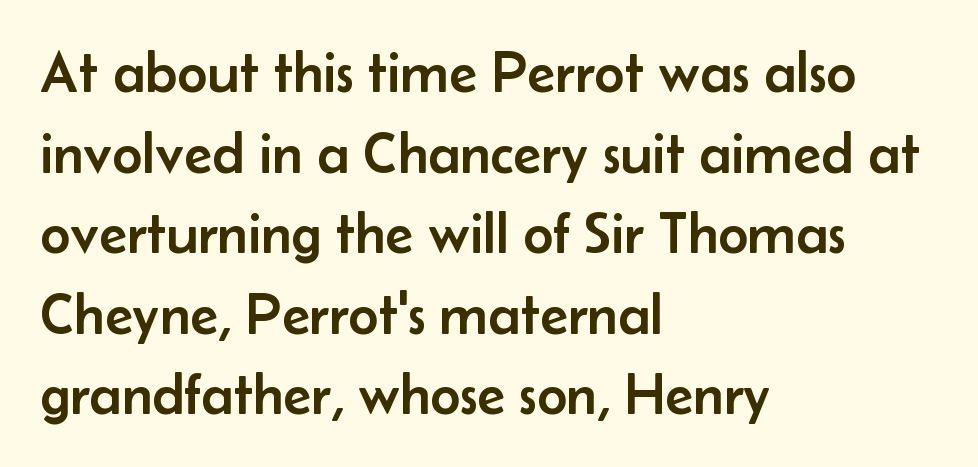
Q: Is the text italic (slanted)? A: No, it is upright.
Q: Is the typeface a serif or a sans-serif typeface? A: Sans-serif.
Q: Is the text underlined? A: No.
Q: How is the paragraph aligned? A: Left-aligned.
Q: Is the spacing between letters normal or unusually wide? A: Normal.
Q: Is the spacing between lines tight, normal or loose? A: Normal.
Q: Width (condensed, normal, or wide)? A: Normal.
Q: Stroke contrast? A: Low.
Q: x-height? A: Small.
Q: Monospaced? A: No.
